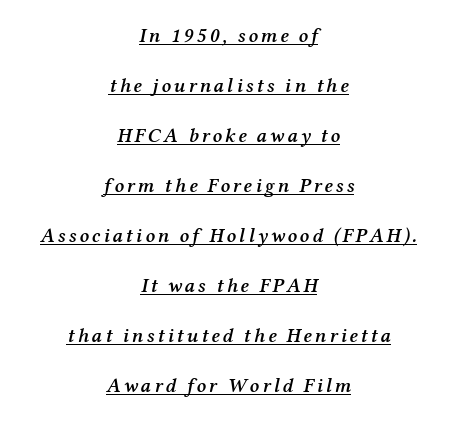
The vertical gap from one line to the next is large. This sample uses an oblique cut, with every glyph tilted off the vertical. The passage shown is underscored from start to finish. The passage is arranged like a title page — every line centered. Weight check: semibold — heavier than regular, not quite bold.
